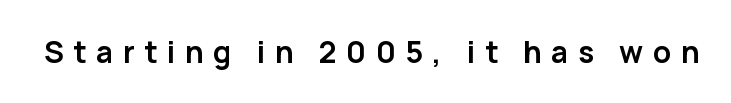
Bold? Absolutely — the strokes are thick and heavy. Letters rest on an invisible, unmarked baseline. Style check: upright. Varying glyph widths throughout — classic text-font behaviour. Font category for this specimen: sans-serif. Is the letter spacing exaggerated? Yes — the characters are pushed far apart.
